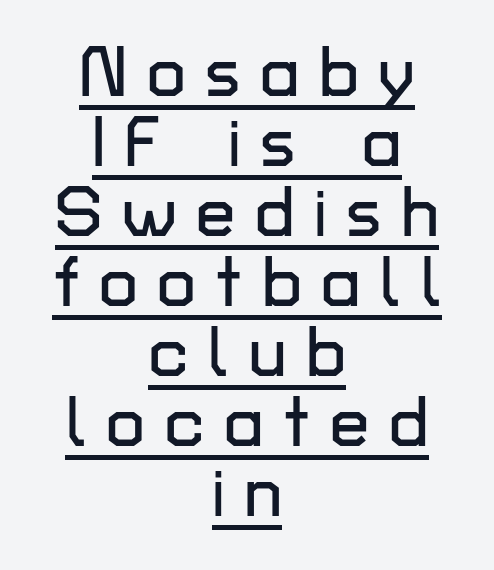
Q: Is the text italic (slanted)? A: No, it is upright.
Q: Is the typeface a serif or a sans-serif typeface? A: Sans-serif.
Q: Is the text underlined? A: Yes.
Q: How is the paragraph aligned? A: Centered.
Q: Is the spacing between letters normal or unusually wide? A: Unusually wide.
Q: Is the spacing between lines tight, normal or loose? A: Tight.
Q: Width (condensed, normal, or wide)? A: Normal.
Q: Stroke contrast? A: Low.
Q: x-height? A: Medium.
Q: Monospaced? A: No.
